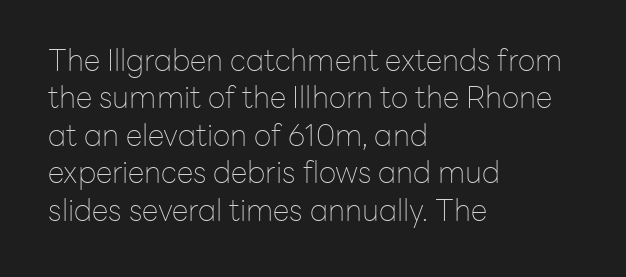
The vertical gap from one line to the next is medium. Notice how the passage keeps a crisp vertical edge on the left only. Every stem runs plumb, perpendicular to the baseline. The passage shown is typeset with a sans-serif family. Letters rest on an invisible, unmarked baseline.
